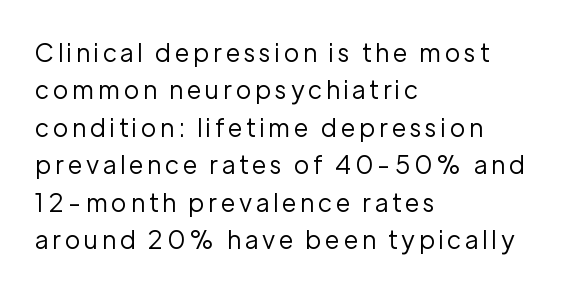
The font's upright variant was chosen for this text. Decoration check: the copy has no underline. Stems here are at most as thick as an everyday book face. Regarding leading, the lines here are spaced in the standard way.
